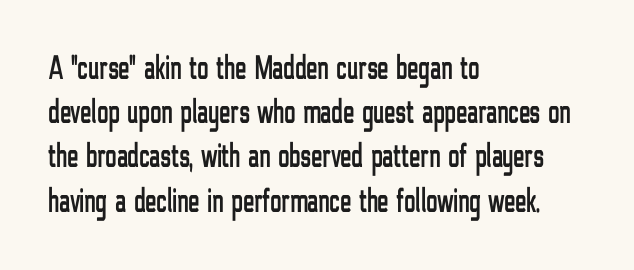
Line beginnings align vertically; line endings do not. Reading down the column, the eye jumps a familiar distance to each next line. A typesetter would call this zero additional tracking. Check where the strokes stop: nothing finishes them off — pure sans.
